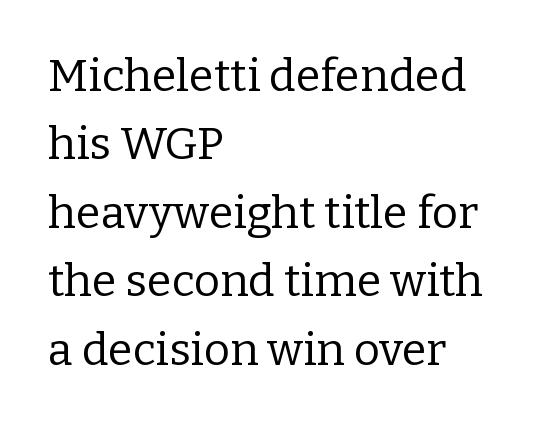
Visually the block forms a straight wall on the left and a jagged coastline on the right. Does extra space separate the letters? No, they use regular spacing. Think of a printed novel: that variable character pitch is what you see here. Beneath every word, the page is bare. The strokes carry an ordinary text weight at most. Regular leading.
